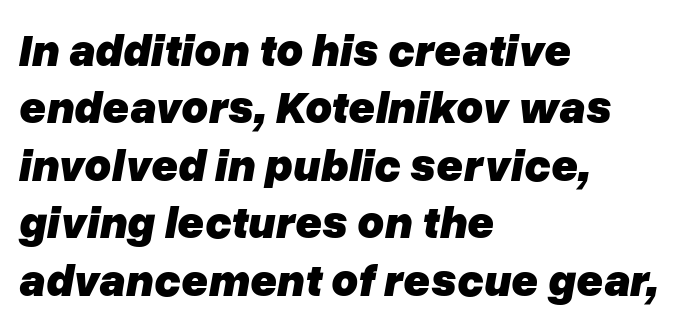
The image shows 46 px heavy type, italic (leaning right); set left-aligned, normal line spacing (1.25x), normal letter spacing, not underlined; low stroke contrast and a medium x-height.
